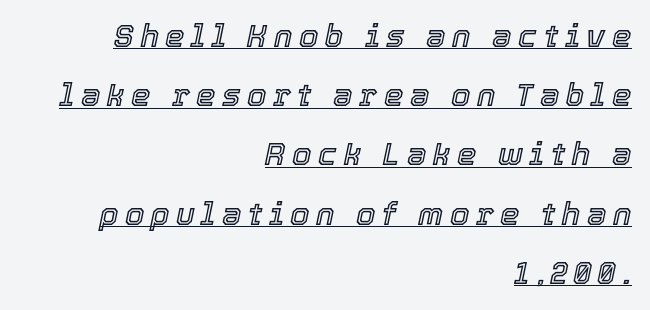
{"italic": "yes", "lean": "right", "slant_degrees": 12, "width": "normal", "x_height": "medium", "monospaced": "no", "underline": "yes", "align": "right", "line_spacing": "loose", "line_spacing_ratio": 1.91, "letter_spacing": "wide", "letter_spacing_em": 0.21, "glyph_px": 31}
